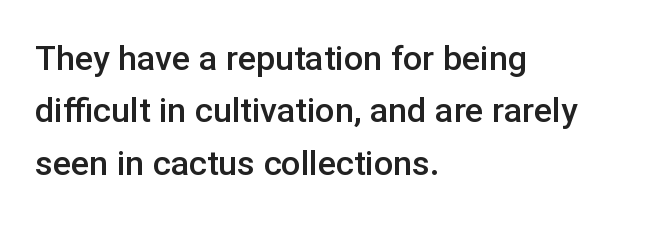
The image shows 34 px semibold sans-serif type, upright; set left-aligned, normal line spacing (1.54x), normal letter spacing, not underlined; low stroke contrast and a medium x-height.
